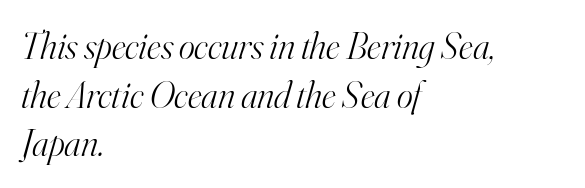
Q: Is the text bold? A: No.
Q: Is the text italic (slanted)? A: Yes, it leans right by about 16 degrees.
Q: Is the typeface a serif or a sans-serif typeface? A: Serif.
Q: Is the text underlined? A: No.
Q: How is the paragraph aligned? A: Left-aligned.
Q: Is the spacing between letters normal or unusually wide? A: Normal.
Q: Is the spacing between lines tight, normal or loose? A: Normal.
Q: Width (condensed, normal, or wide)? A: Normal.
Q: Stroke contrast? A: High.
Q: x-height? A: Small.
Q: Monospaced? A: No.
